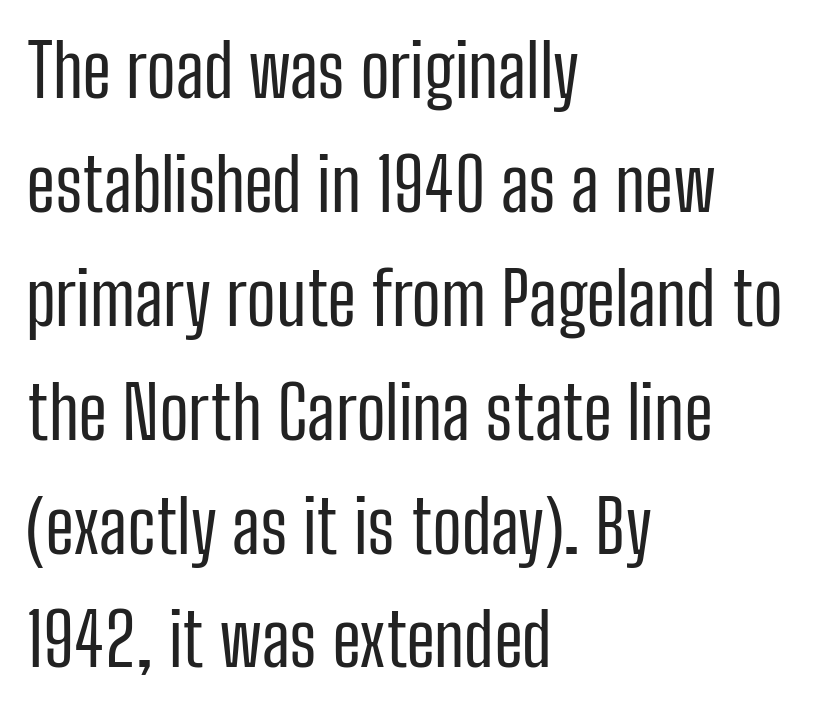
Q: Is the text bold? A: No.
Q: Is the text italic (slanted)? A: No, it is upright.
Q: Is the typeface a serif or a sans-serif typeface? A: Sans-serif.
Q: Is the text underlined? A: No.
Q: How is the paragraph aligned? A: Left-aligned.
Q: Is the spacing between letters normal or unusually wide? A: Normal.
Q: Is the spacing between lines tight, normal or loose? A: Normal.
Q: Width (condensed, normal, or wide)? A: Condensed.
Q: Stroke contrast? A: Low.
Q: x-height? A: Medium.
Q: Monospaced? A: No.
